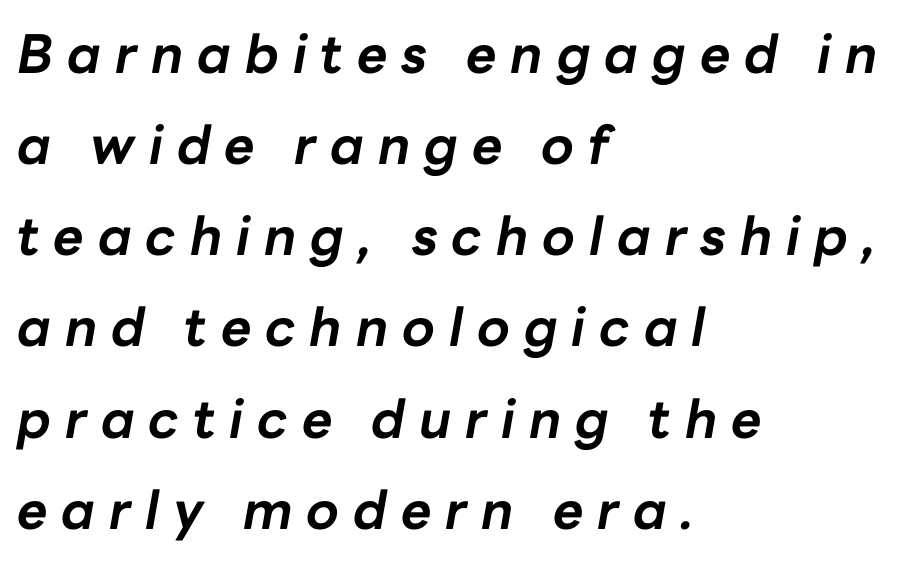
There is plenty of visible air inserted between adjacent glyphs. Line beginnings align vertically; line endings do not. The gap between lines stays unmarked. Varying glyph widths throughout — classic text-font behaviour. The specimen reads as italic at a glance. What weight is shown? A full bold with thick strokes.
